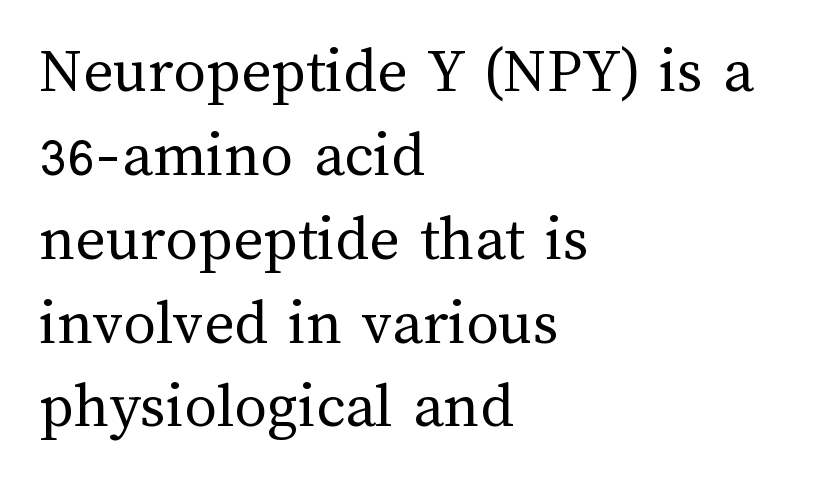
{"italic": "no", "bold": "no", "weight": "regular", "width": "normal", "stroke_contrast": "medium", "x_height": "medium", "monospaced": "no", "underline": "no", "align": "left", "line_spacing": "normal", "line_spacing_ratio": 1.29, "letter_spacing": "normal", "letter_spacing_em": 0.0, "glyph_px": 65}
